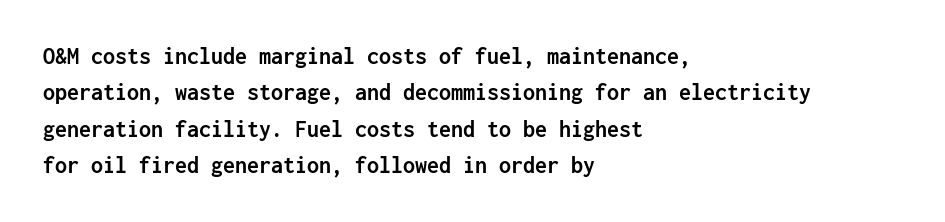
{"italic": "no", "bold": "yes", "underline": "no", "align": "left", "line_spacing": "normal", "line_spacing_ratio": 1.52, "letter_spacing": "normal", "letter_spacing_em": 0.0, "glyph_px": 24}
